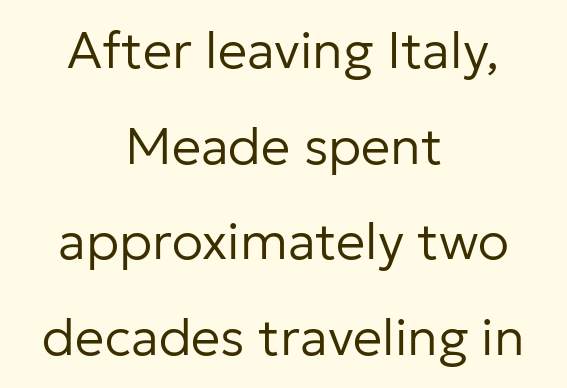
Q: Is the text bold? A: No.
Q: Is the text italic (slanted)? A: No, it is upright.
Q: Is the typeface a serif or a sans-serif typeface? A: Sans-serif.
Q: Is the text underlined? A: No.
Q: How is the paragraph aligned? A: Centered.
Q: Is the spacing between letters normal or unusually wide? A: Normal.
Q: Width (condensed, normal, or wide)? A: Normal.
Q: Stroke contrast? A: Low.
Q: x-height? A: Medium.
Q: Monospaced? A: No.
